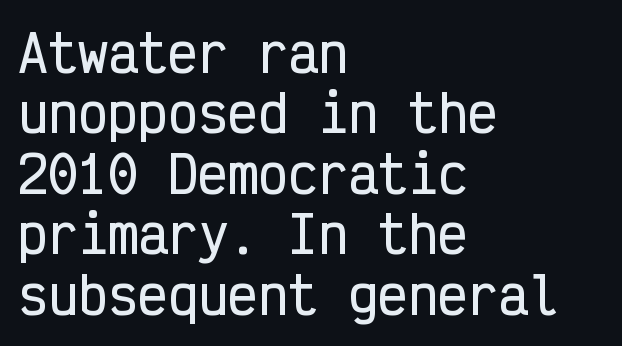
Q: Is the text italic (slanted)? A: No, it is upright.
Q: Is the typeface a serif or a sans-serif typeface? A: Sans-serif.
Q: Is the text underlined? A: No.
Q: How is the paragraph aligned? A: Left-aligned.
Q: Is the spacing between letters normal or unusually wide? A: Normal.
Q: Width (condensed, normal, or wide)? A: Condensed.
Q: Stroke contrast? A: Low.
Q: x-height? A: Medium.
Q: Monospaced? A: Yes.
